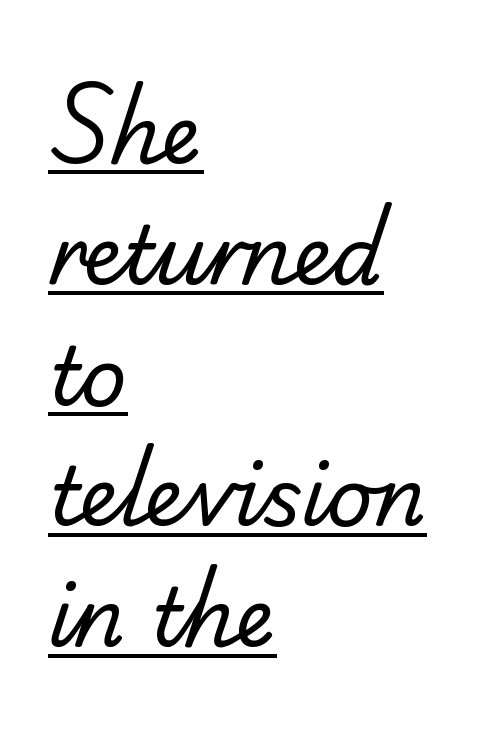
The block of text has a typical density, with ordinary space between rows. The horizontal fit of the characters is conventional and even. A continuous stroke trails under the words, as in a hyperlink. Do the characters align in a grid? No, the font is proportional. The typeface chosen for these lines features serifs.
